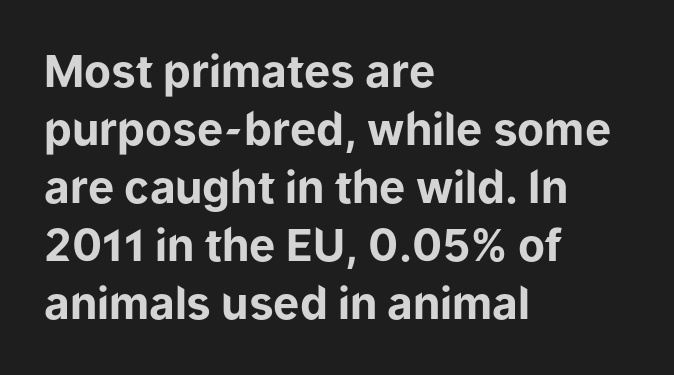
The image shows 44 px bold sans-serif type, upright; set left-aligned, normal line spacing (1.32x), normal letter spacing, not underlined; low stroke contrast and a medium x-height.
